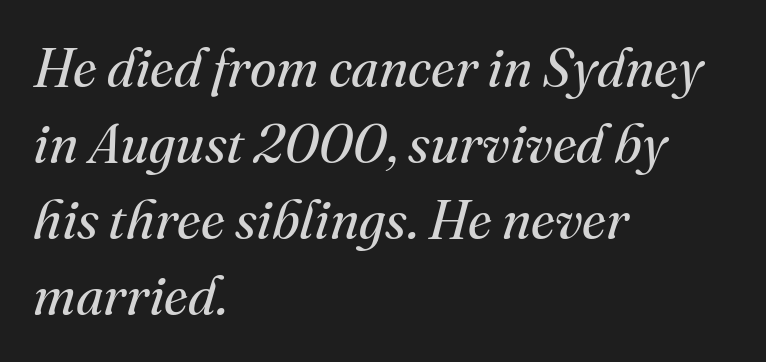
{"serif": "yes", "italic": "yes", "lean": "right", "slant_degrees": 16, "bold": "no", "weight": "regular", "width": "normal", "stroke_contrast": "medium", "x_height": "small", "monospaced": "no", "underline": "no", "align": "left", "line_spacing": "normal", "line_spacing_ratio": 1.41, "letter_spacing": "normal", "letter_spacing_em": 0.0, "glyph_px": 54}
